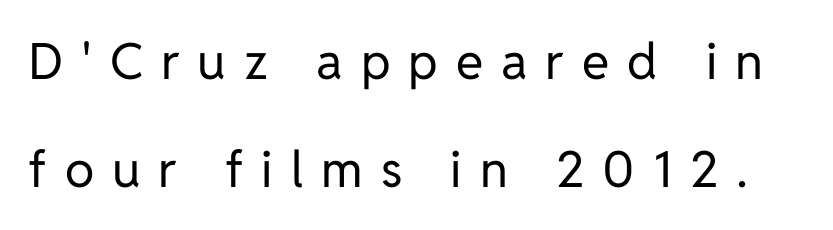
The image shows 50 px regular-weight sans-serif type, upright; set loose line spacing (2.16x), unusually wide letter spacing (+0.36 em), not underlined; low stroke contrast and a medium x-height.
